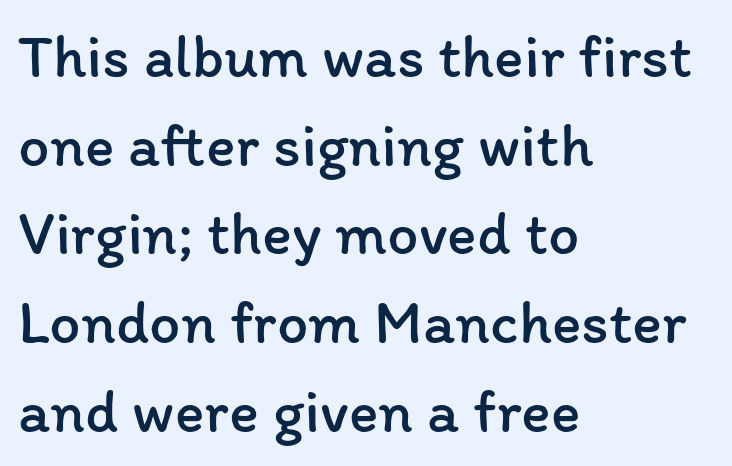
Q: Is the text bold? A: No.
Q: Is the text italic (slanted)? A: No, it is upright.
Q: Is the text underlined? A: No.
Q: How is the paragraph aligned? A: Left-aligned.
Q: Is the spacing between letters normal or unusually wide? A: Normal.
Q: Is the spacing between lines tight, normal or loose? A: Normal.
Q: Width (condensed, normal, or wide)? A: Normal.
Q: Stroke contrast? A: Low.
Q: x-height? A: Medium.
Q: Monospaced? A: No.
